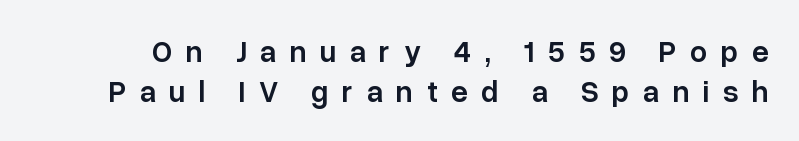
Q: Is the text bold? A: Semi-bold.
Q: Is the text italic (slanted)? A: No, it is upright.
Q: Is the typeface a serif or a sans-serif typeface? A: Sans-serif.
Q: Is the text underlined? A: No.
Q: Is the spacing between letters normal or unusually wide? A: Unusually wide.
Q: Is the spacing between lines tight, normal or loose? A: Normal.
Q: Width (condensed, normal, or wide)? A: Normal.
Q: Stroke contrast? A: Low.
Q: x-height? A: Medium.
Q: Monospaced? A: No.
